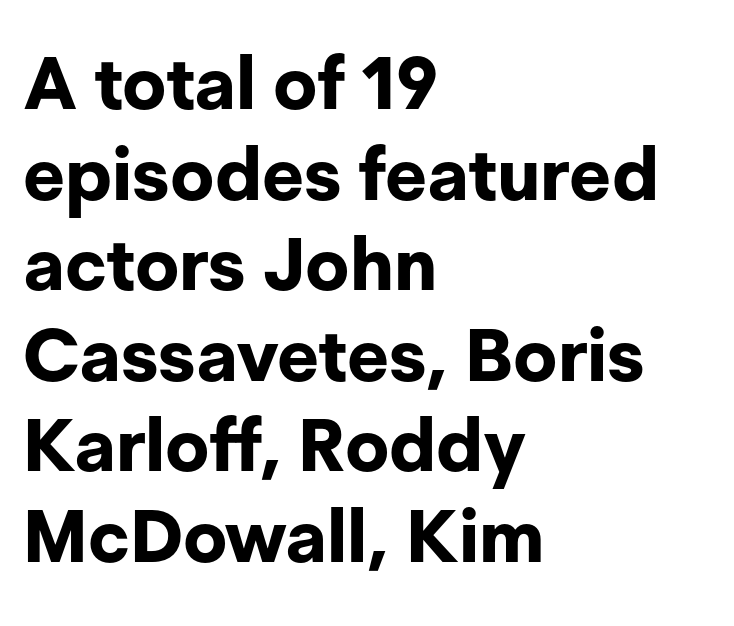
Q: Is the text bold? A: Yes.
Q: Is the text italic (slanted)? A: No, it is upright.
Q: Is the typeface a serif or a sans-serif typeface? A: Sans-serif.
Q: Is the text underlined? A: No.
Q: How is the paragraph aligned? A: Left-aligned.
Q: Is the spacing between letters normal or unusually wide? A: Normal.
Q: Width (condensed, normal, or wide)? A: Normal.
Q: Stroke contrast? A: Low.
Q: x-height? A: Medium.
Q: Monospaced? A: No.
